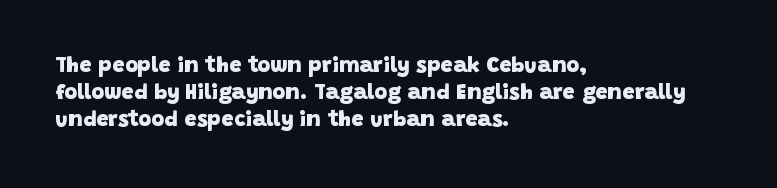
The glyphs are unaccompanied by any horizontal stroke below them. These lines stack with their left ends in a neat column. Here the glyphs are tracked normally, forming tight word shapes. In terms of weight, the rendering is a true, heavy bold.
